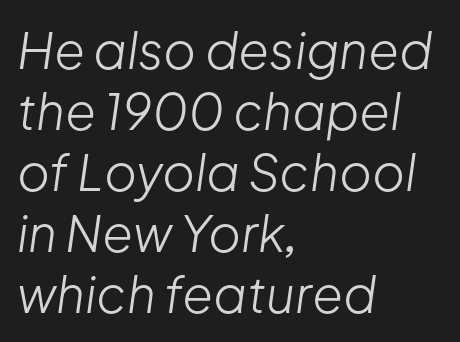
The image shows 50 px light type, italic (leaning right); set left-aligned, line spacing 1.22x, normal letter spacing, not underlined; low stroke contrast and a medium x-height.
